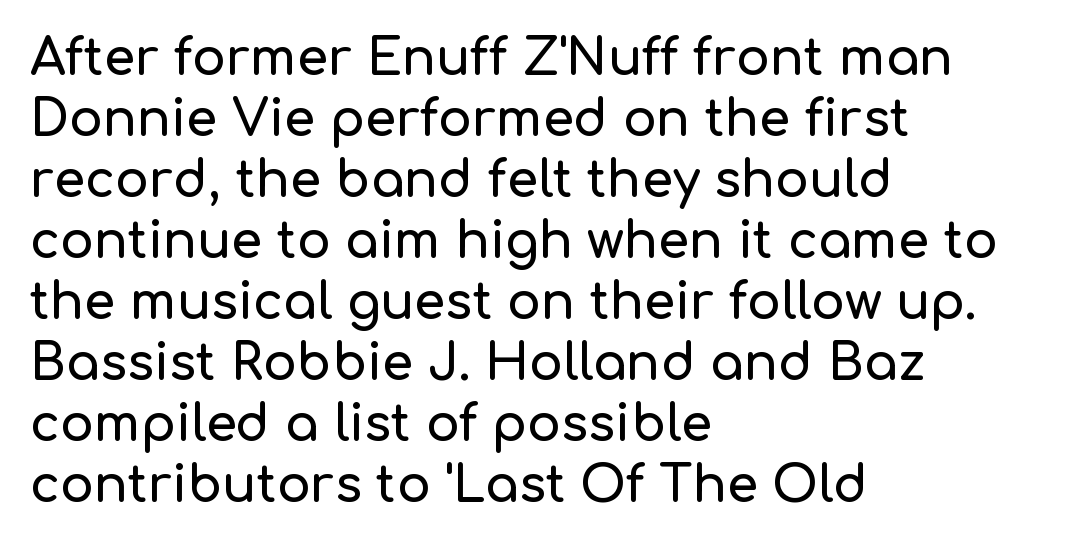
Do the letters lean? They stand straight. Characters follow at the spacing the type designer built in. Clear beneath every line of the passage. Font category for this specimen: sans-serif. If you drew a ruler down the left edge, every line would touch it.
